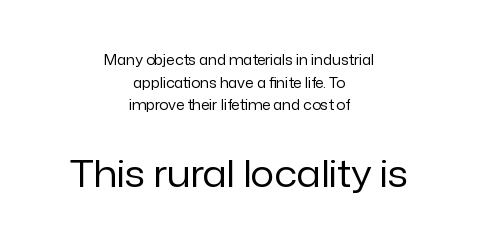
The letterforms sit shoulder to shoulder at normal distance. The foot of each line stays bare and open. Each letter keeps its own natural width here, so spacing adapts to shape. Whoever set this made the second block the dominant, larger element.
